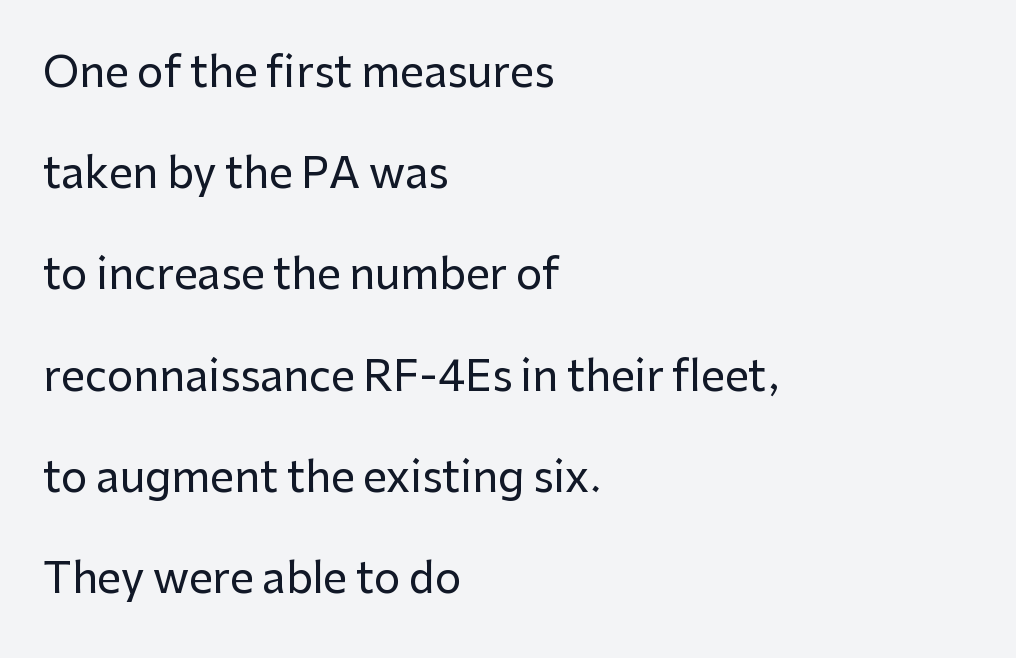
The image shows 42 px sans-serif type, upright; set left-aligned, loose line spacing (2.41x), normal letter spacing, not underlined; low stroke contrast and a medium x-height.
